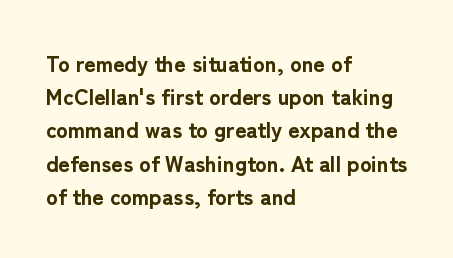
The image shows 22 px bold type, upright; set left-aligned, normal line spacing (1.51x), normal letter spacing, not underlined.
